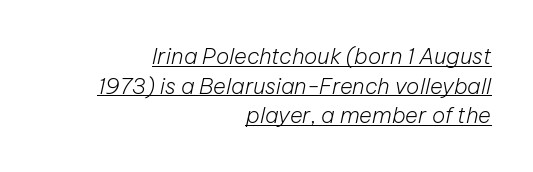
{"italic": "yes", "lean": "right", "slant_degrees": 12, "bold": "no", "underline": "yes", "align": "right", "line_spacing": "normal", "line_spacing_ratio": 1.35, "letter_spacing": "normal", "letter_spacing_em": 0.0, "glyph_px": 22}
